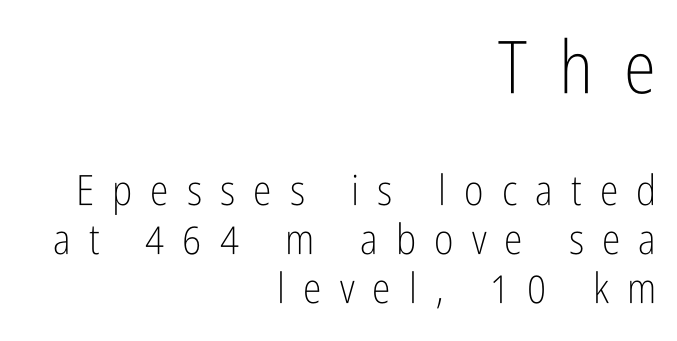
Glyph-to-glyph distance is far greater than everyday printed text. Nope, not italic — everything's standing straight. These lines stack with their right ends in a neat column. Note the varied advance widths — an 'i' is clearly narrower than an 'm'.
